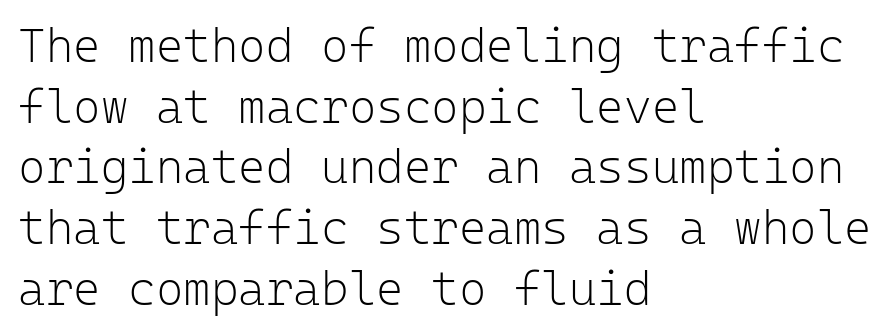
Q: Is the text bold? A: No.
Q: Is the text italic (slanted)? A: No, it is upright.
Q: Is the typeface a serif or a sans-serif typeface? A: Sans-serif.
Q: Is the text underlined? A: No.
Q: How is the paragraph aligned? A: Left-aligned.
Q: Is the spacing between letters normal or unusually wide? A: Normal.
Q: Is the spacing between lines tight, normal or loose? A: Normal.
Q: Width (condensed, normal, or wide)? A: Normal.
Q: Stroke contrast? A: Low.
Q: x-height? A: Medium.
Q: Monospaced? A: Yes.
